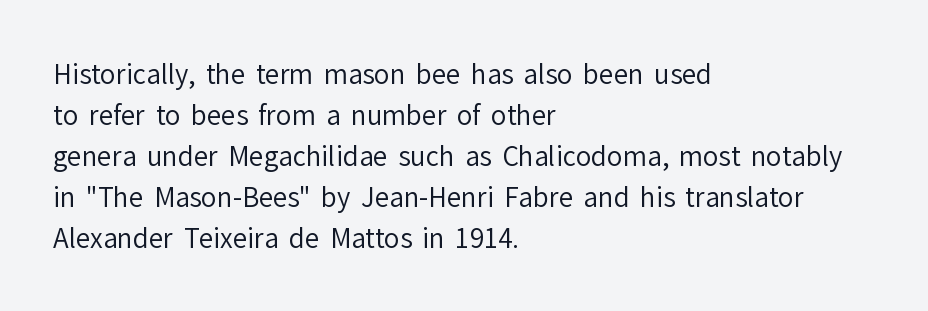
Q: Is the text bold? A: No.
Q: Is the text italic (slanted)? A: No, it is upright.
Q: Is the text underlined? A: No.
Q: How is the paragraph aligned? A: Left-aligned.
Q: Is the spacing between letters normal or unusually wide? A: Normal.
Q: Is the spacing between lines tight, normal or loose? A: Normal.
